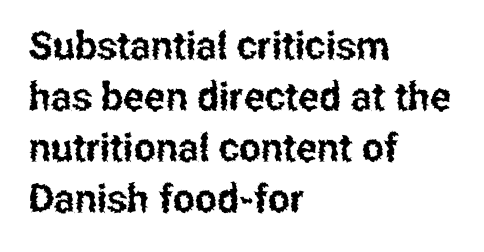
The image shows 39 px condensed sans-serif type, upright; set left-aligned, normal line spacing (1.31x), normal letter spacing, not underlined; low stroke contrast and a medium x-height.
